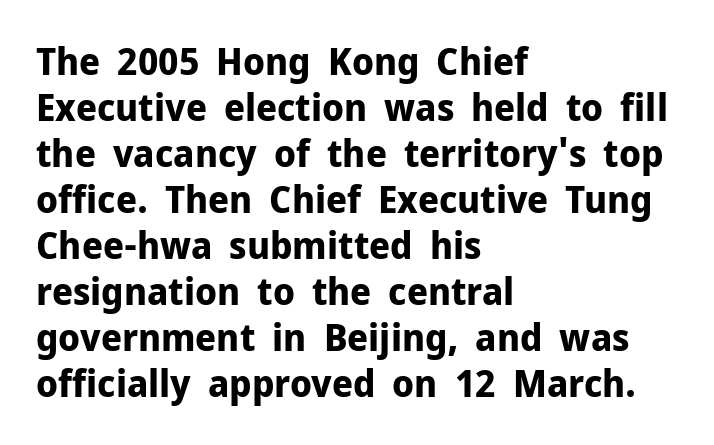
Short note: letters normally spaced. The rendering uses natural spacing where letterforms have individual widths. This sample uses an upright cut, with every glyph sitting square on the baseline. All the whitespace from short lines collects on the right.
